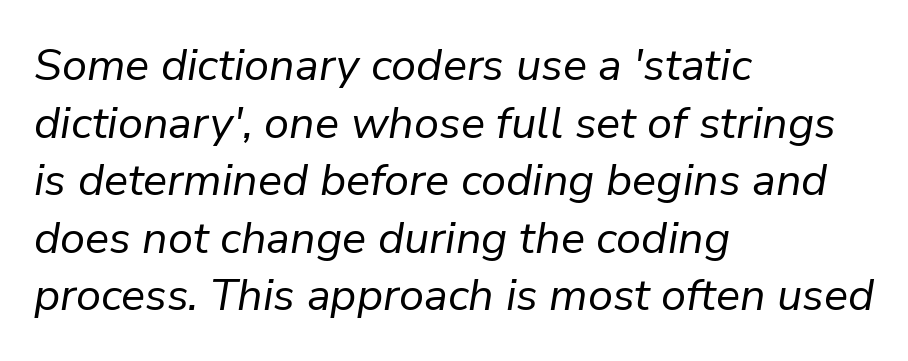
The image shows 45 px regular-weight type, italic (leaning right); set left-aligned, normal line spacing (1.28x), normal letter spacing, not underlined; low stroke contrast and a medium x-height.
